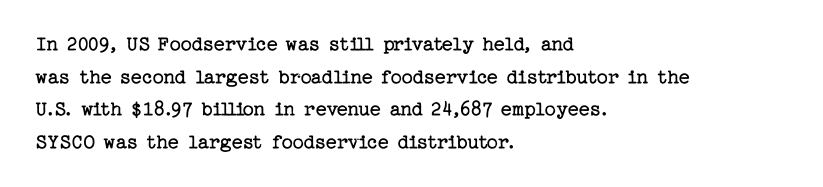
The image shows 22 px text type, upright; set left-aligned, normal line spacing (1.48x), normal letter spacing, not underlined.
